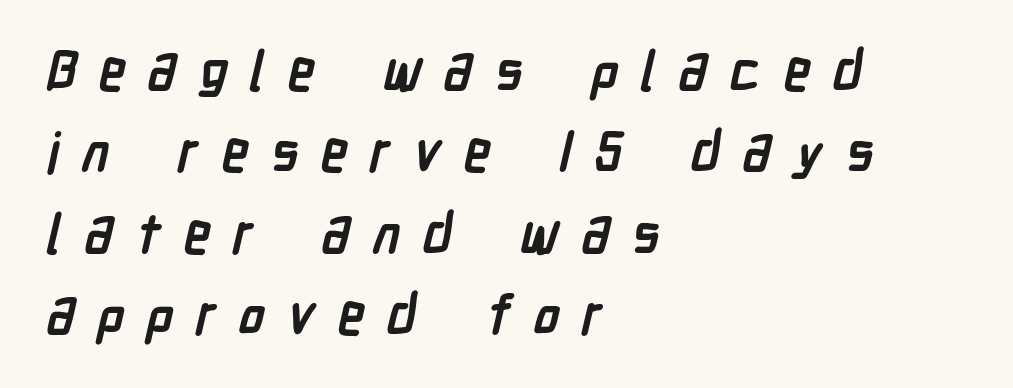
The image shows 55 px semibold, condensed sans-serif type; set left-aligned, normal line spacing (1.48x), unusually wide letter spacing (+0.4 em), not underlined; low stroke contrast and a medium x-height.
